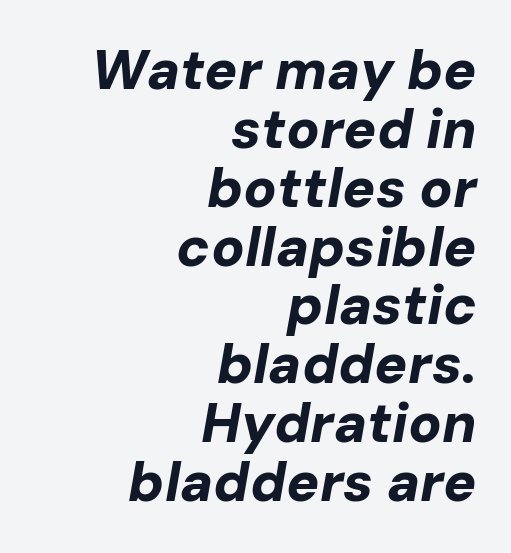
{"italic": "yes", "lean": "right", "slant_degrees": 10, "bold": "yes", "weight": "bold", "width": "normal", "stroke_contrast": "low", "x_height": "medium", "monospaced": "no", "underline": "no", "align": "right", "line_spacing": "tight", "line_spacing_ratio": 1.07, "letter_spacing": "normal", "letter_spacing_em": 0.0, "glyph_px": 55}
